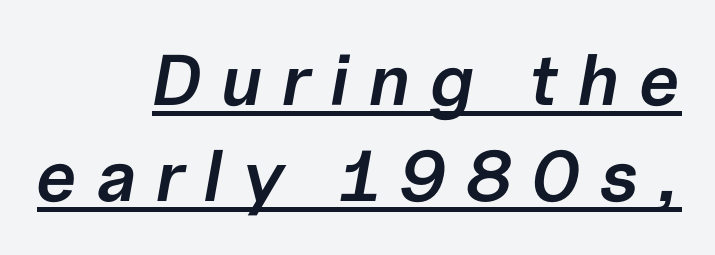
{"italic": "yes", "lean": "right", "slant_degrees": 10, "bold": "semi", "weight": "semibold", "width": "normal", "stroke_contrast": "low", "x_height": "medium", "monospaced": "no", "underline": "yes", "align": "right", "line_spacing": "normal", "line_spacing_ratio": 1.33, "letter_spacing": "wide", "letter_spacing_em": 0.27, "glyph_px": 72}
